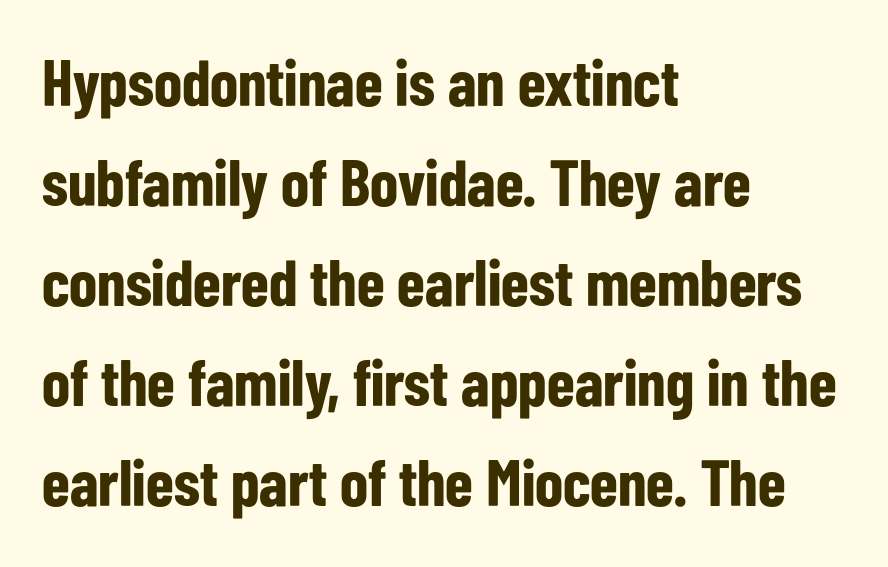
{"serif": "no", "italic": "no", "bold": "yes", "weight": "bold", "width": "condensed", "stroke_contrast": "low", "x_height": "medium", "monospaced": "no", "underline": "no", "align": "left", "line_spacing": "normal", "line_spacing_ratio": 1.54, "letter_spacing": "normal", "letter_spacing_em": 0.0, "glyph_px": 65}
